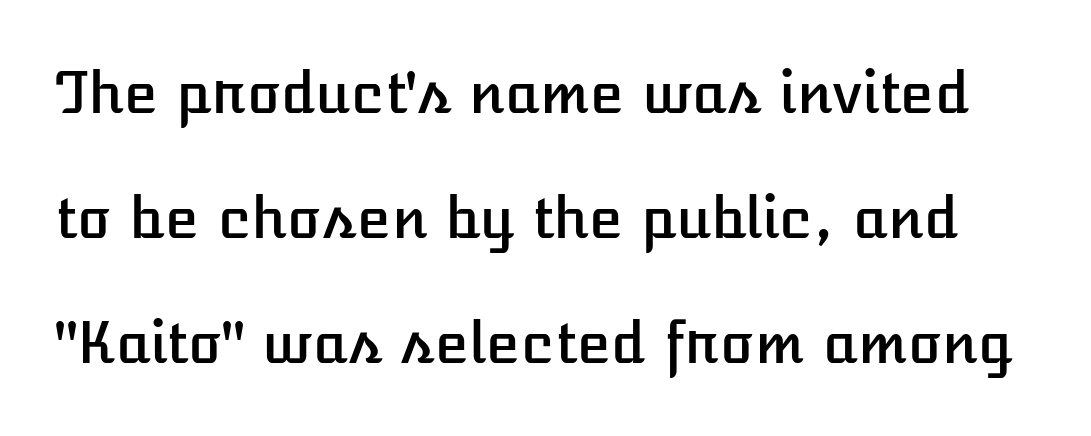
{"italic": "no", "width": "normal", "stroke_contrast": "low", "x_height": "medium", "monospaced": "no", "underline": "no", "line_spacing": "loose", "line_spacing_ratio": 2.23, "letter_spacing": "normal", "letter_spacing_em": 0.0, "glyph_px": 56}
